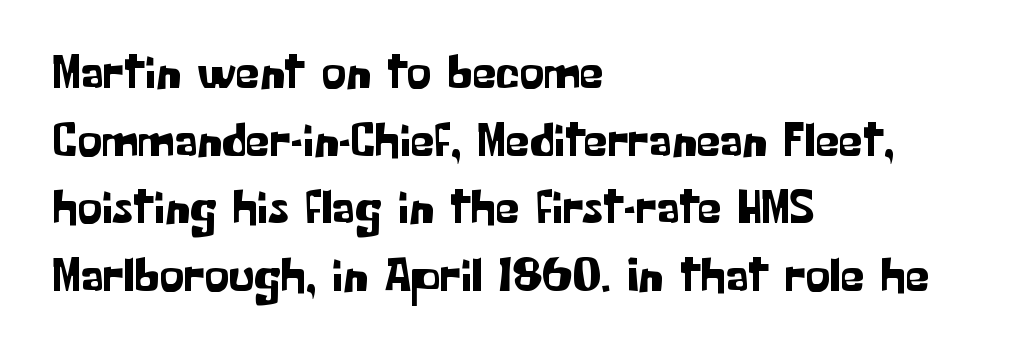
Q: Is the text italic (slanted)? A: No, it is upright.
Q: Is the typeface a serif or a sans-serif typeface? A: Sans-serif.
Q: Is the text underlined? A: No.
Q: How is the paragraph aligned? A: Left-aligned.
Q: Is the spacing between letters normal or unusually wide? A: Normal.
Q: Is the spacing between lines tight, normal or loose? A: Normal.
Q: Width (condensed, normal, or wide)? A: Normal.
Q: Stroke contrast? A: Low.
Q: x-height? A: Medium.
Q: Monospaced? A: No.
